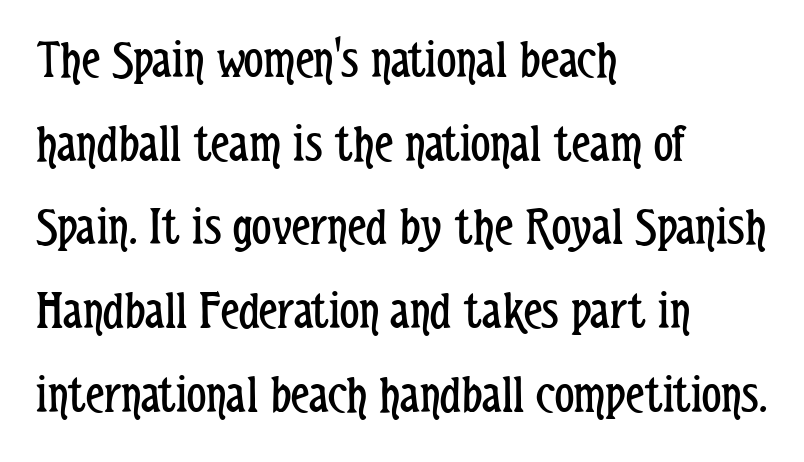
Q: Is the text bold? A: No.
Q: Is the text italic (slanted)? A: No, it is upright.
Q: Is the typeface a serif or a sans-serif typeface? A: Sans-serif.
Q: Is the text underlined? A: No.
Q: How is the paragraph aligned? A: Left-aligned.
Q: Is the spacing between letters normal or unusually wide? A: Normal.
Q: Is the spacing between lines tight, normal or loose? A: Normal.
Q: Width (condensed, normal, or wide)? A: Condensed.
Q: Stroke contrast? A: Low.
Q: x-height? A: Medium.
Q: Monospaced? A: No.
